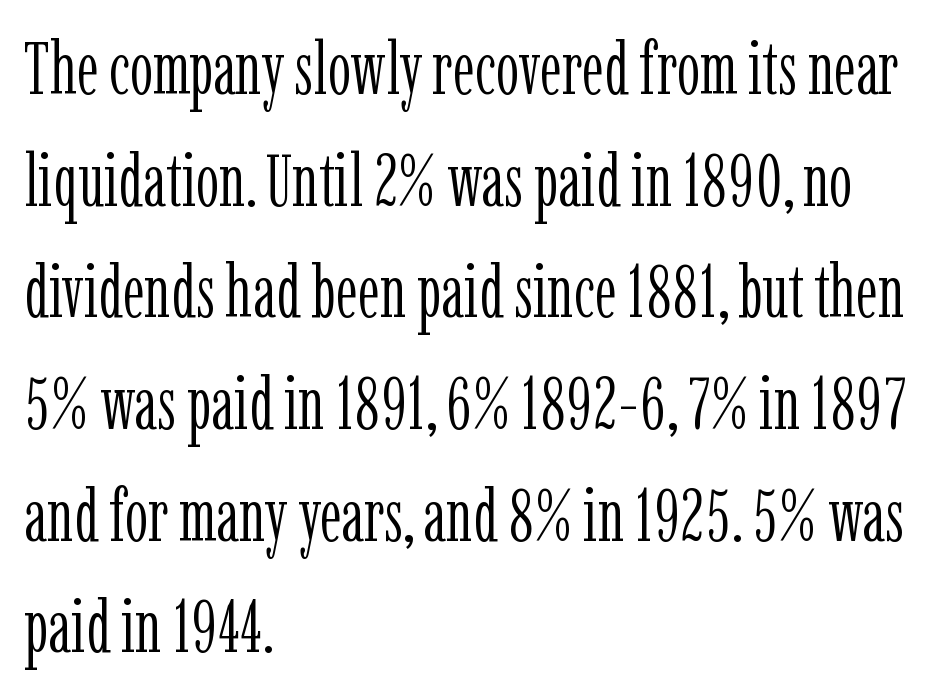
The image shows 73 px light, condensed serif type, upright; set left-aligned, normal line spacing (1.53x), normal letter spacing, not underlined; low stroke contrast and a medium x-height.
